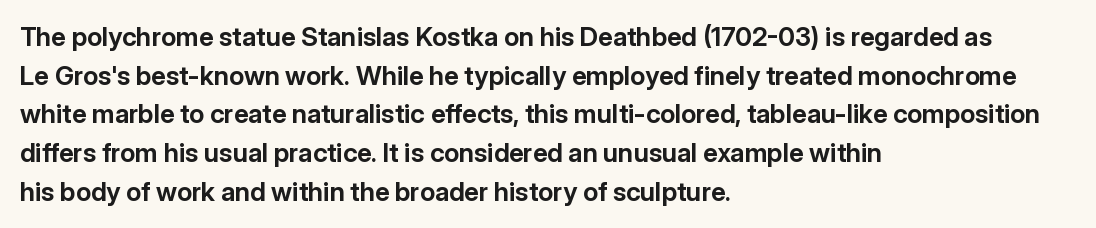
Q: Is the text bold? A: Yes.
Q: Is the text italic (slanted)? A: No, it is upright.
Q: Is the text underlined? A: No.
Q: How is the paragraph aligned? A: Left-aligned.
Q: Is the spacing between letters normal or unusually wide? A: Normal.
Q: Is the spacing between lines tight, normal or loose? A: Normal.
